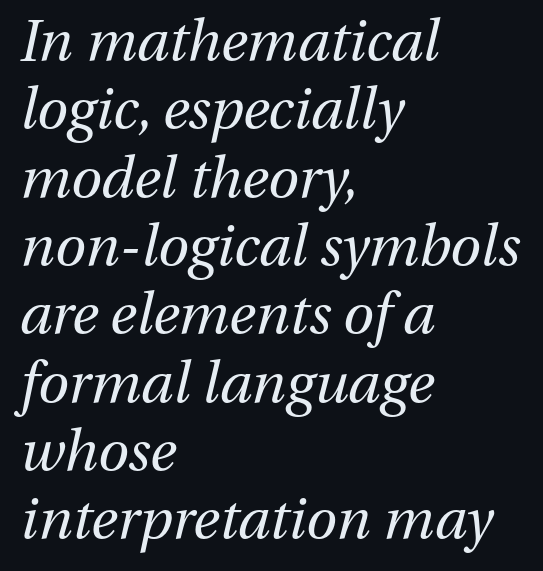
Q: Is the text bold? A: No.
Q: Is the text italic (slanted)? A: Yes, it leans right by about 13 degrees.
Q: Is the text underlined? A: No.
Q: How is the paragraph aligned? A: Left-aligned.
Q: Is the spacing between letters normal or unusually wide? A: Normal.
Q: Width (condensed, normal, or wide)? A: Normal.
Q: Stroke contrast? A: Medium.
Q: x-height? A: Medium.
Q: Monospaced? A: No.
